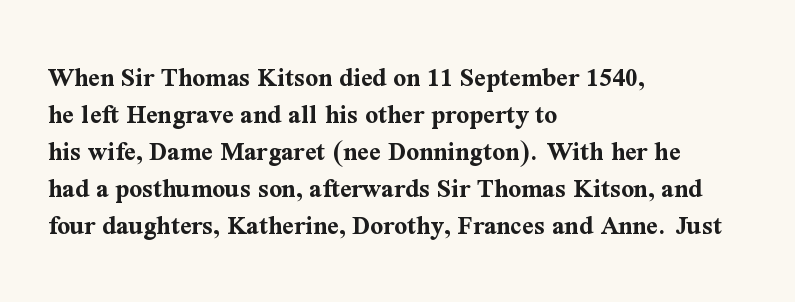
Q: Is the text bold? A: Yes.
Q: Is the text italic (slanted)? A: No, it is upright.
Q: Is the typeface a serif or a sans-serif typeface? A: Serif.
Q: Is the text underlined? A: No.
Q: How is the paragraph aligned? A: Left-aligned.
Q: Is the spacing between letters normal or unusually wide? A: Normal.
Q: Is the spacing between lines tight, normal or loose? A: Normal.
Q: Width (condensed, normal, or wide)? A: Normal.
Q: Stroke contrast? A: Medium.
Q: x-height? A: Medium.
Q: Monospaced? A: No.
